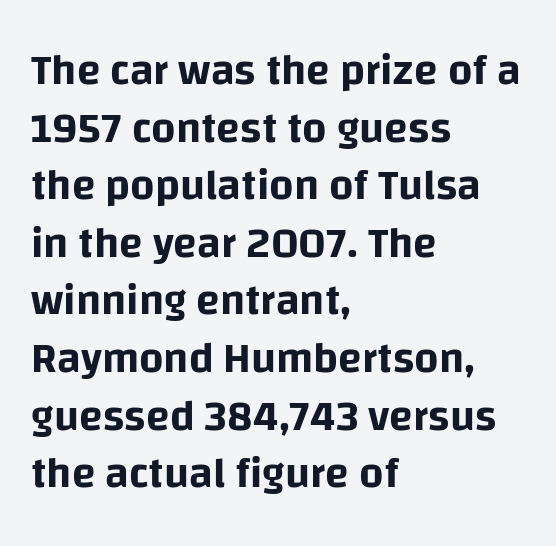
Q: Is the text italic (slanted)? A: No, it is upright.
Q: Is the typeface a serif or a sans-serif typeface? A: Sans-serif.
Q: Is the text underlined? A: No.
Q: How is the paragraph aligned? A: Left-aligned.
Q: Is the spacing between letters normal or unusually wide? A: Normal.
Q: Is the spacing between lines tight, normal or loose? A: Normal.
Q: Width (condensed, normal, or wide)? A: Normal.
Q: Stroke contrast? A: Low.
Q: x-height? A: Large.
Q: Monospaced? A: No.
